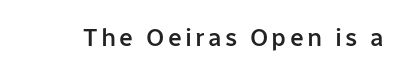
The image shows 25 px text type, upright; set not underlined.
